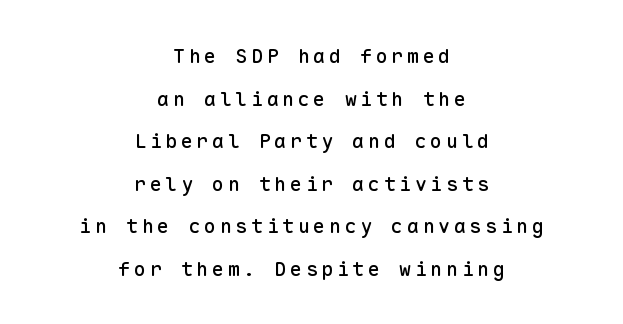
The image shows 20 px text type, upright; set centered, loose line spacing (2.13x), not underlined.
